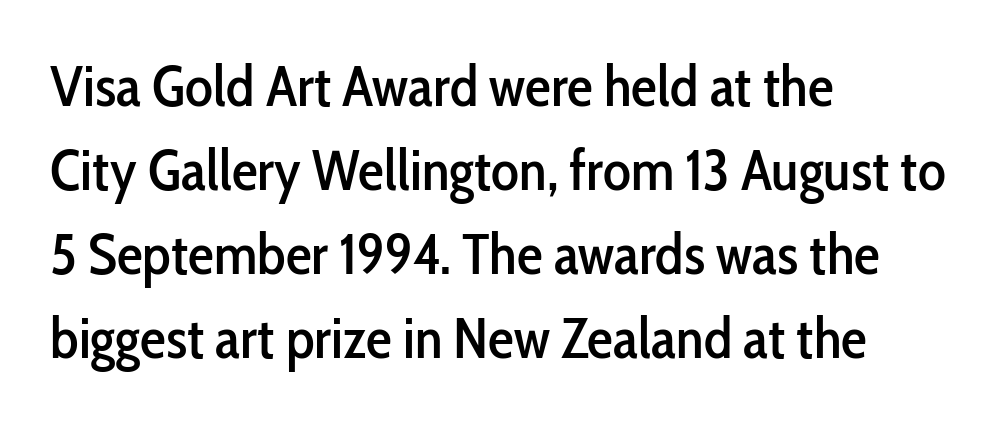
The image shows 58 px condensed sans-serif type, upright; set left-aligned, normal line spacing (1.45x), normal letter spacing, not underlined; low stroke contrast and a medium x-height.
